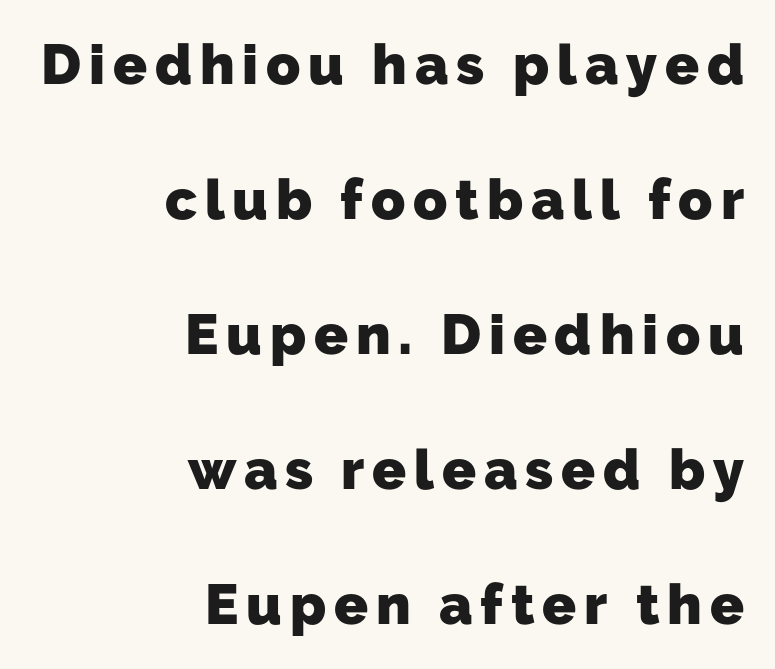
Q: Is the text bold? A: Yes.
Q: Is the typeface a serif or a sans-serif typeface? A: Sans-serif.
Q: Is the text underlined? A: No.
Q: How is the paragraph aligned? A: Right-aligned.
Q: Is the spacing between lines tight, normal or loose? A: Loose.
Q: Width (condensed, normal, or wide)? A: Normal.
Q: Stroke contrast? A: Low.
Q: x-height? A: Medium.
Q: Monospaced? A: No.
